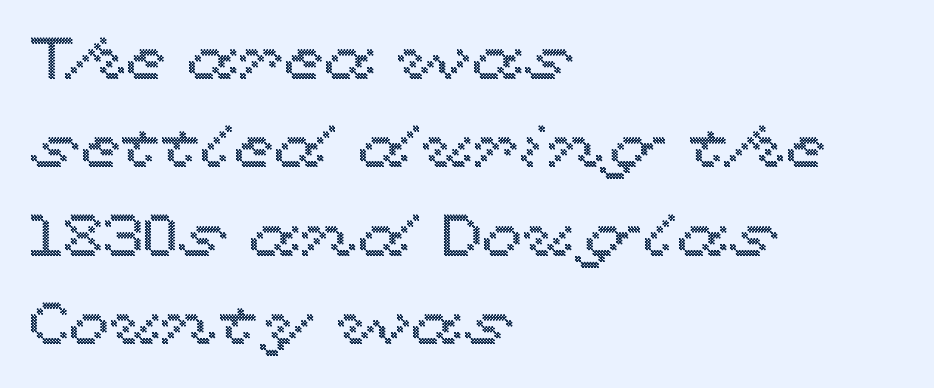
The image shows 59 px wide type; set left-aligned, normal line spacing (1.5x), normal letter spacing, not underlined; a medium x-height.
